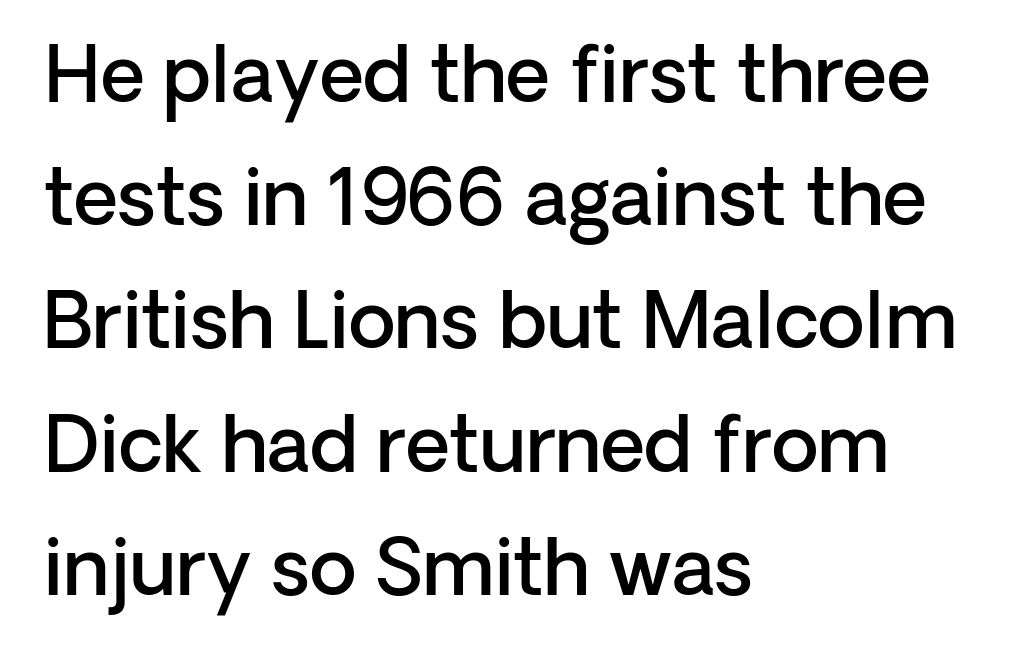
Q: Is the text bold? A: Semi-bold.
Q: Is the text italic (slanted)? A: No, it is upright.
Q: Is the typeface a serif or a sans-serif typeface? A: Sans-serif.
Q: Is the text underlined? A: No.
Q: How is the paragraph aligned? A: Left-aligned.
Q: Is the spacing between letters normal or unusually wide? A: Normal.
Q: Is the spacing between lines tight, normal or loose? A: Normal.
Q: Width (condensed, normal, or wide)? A: Normal.
Q: Stroke contrast? A: Low.
Q: x-height? A: Medium.
Q: Monospaced? A: No.
